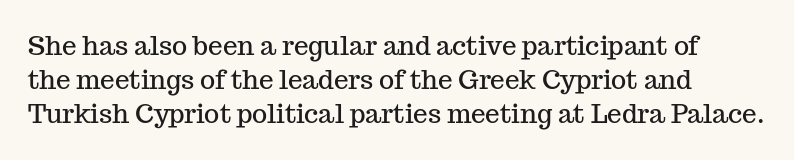
The image shows 26 px text type, upright; set left-aligned, normal line spacing (1.31x), normal letter spacing, not underlined.
